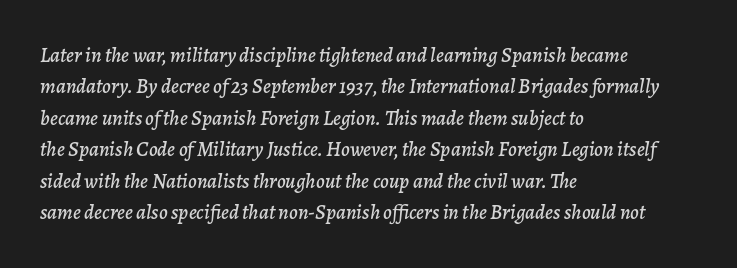
What's the leading like? Ordinary, nothing unusual. Does the copy run flush right? No — it runs flush left. No extra tracking has been applied to these lines. Honestly, there is no underline to notice here at all. The letters are slanted; this is an italic face.
